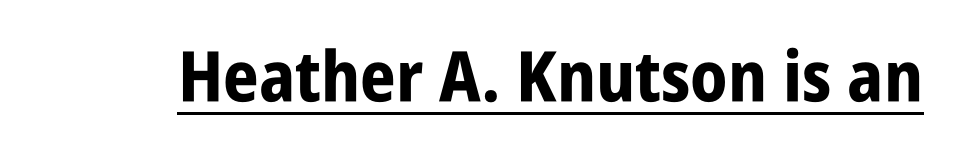
The designer went with a sans here, leaving each stem footless. Nope, not italic — everything's standing straight. Each letter keeps its own natural width here, so spacing adapts to shape. The gaps between neighbouring characters are ordinary and unremarkable.
